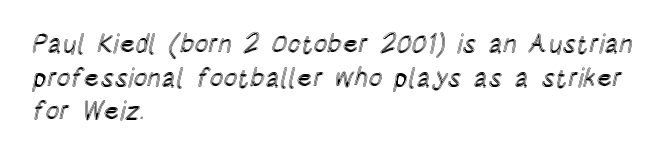
{"underline": "no", "align": "left", "line_spacing": "normal", "line_spacing_ratio": 1.29, "letter_spacing": "normal", "letter_spacing_em": 0.0, "glyph_px": 26}
